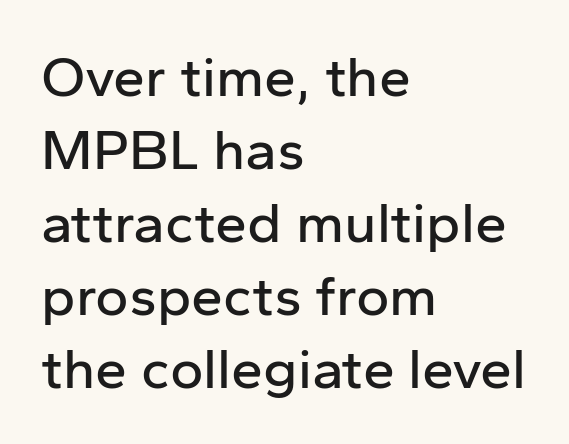
The image shows 57 px sans-serif type, upright; set left-aligned, normal line spacing (1.28x), normal letter spacing, not underlined; low stroke contrast and a medium x-height.
